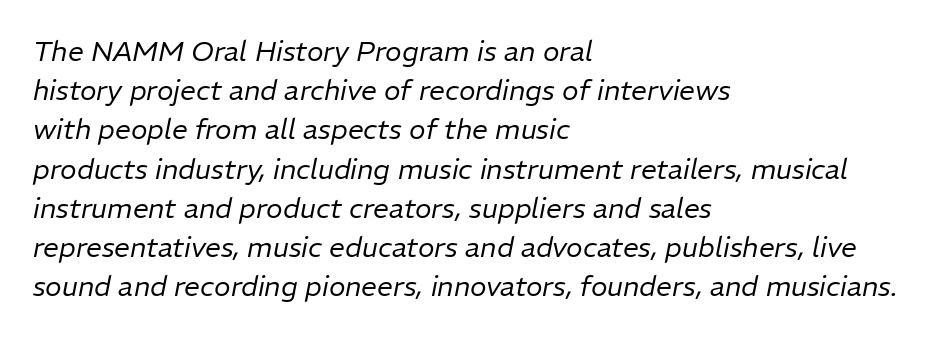
The image shows 28 px regular-weight type, italic (leaning right); set left-aligned, normal line spacing (1.4x), normal letter spacing, not underlined; low stroke contrast and a medium x-height.
